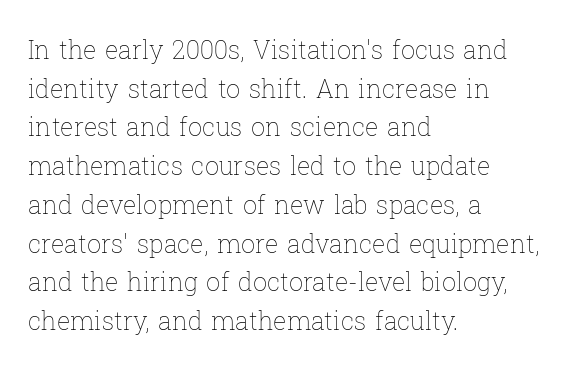
Notice how descenders clear the ascenders below comfortably — that's standard leading. Posture: vertical. Letter spacing: default. This rendering uses left alignment, leaving the right contour irregular.
